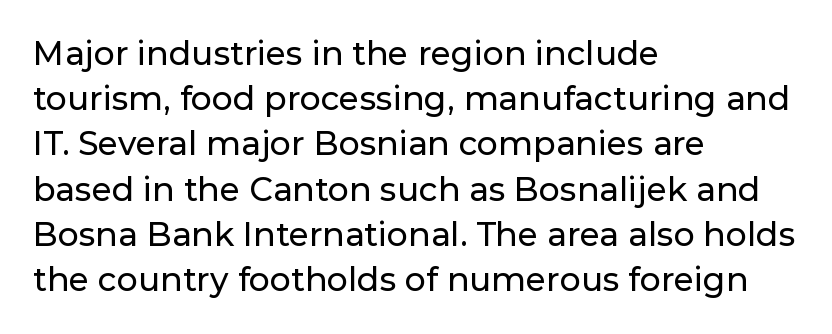
Character widths vary here, with narrow letters taking less room than wide ones. A clean baseline with only descenders dipping below it. Horizontal alignment here is leftward, the default for most running prose. How would I describe the line gaps? Plain and ordinary.
